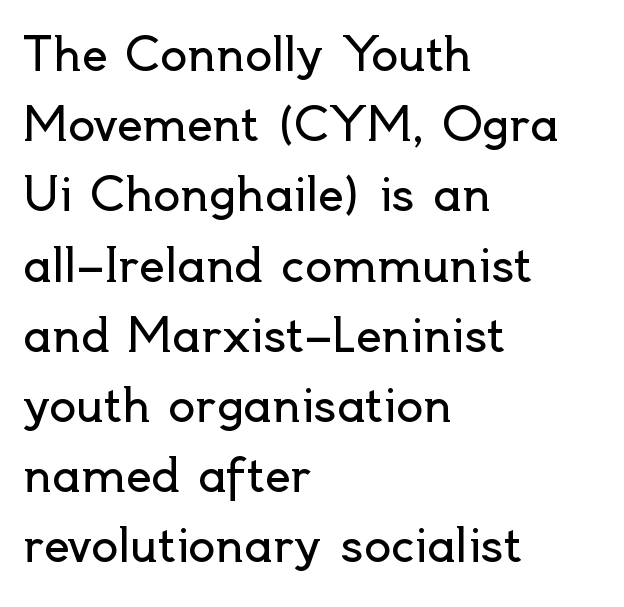
This rendering uses left alignment, leaving the right contour irregular. Interline gaps are of average width in this sample. Characters remain perfectly vertical along every line. The strip under each line holds only bare page.
